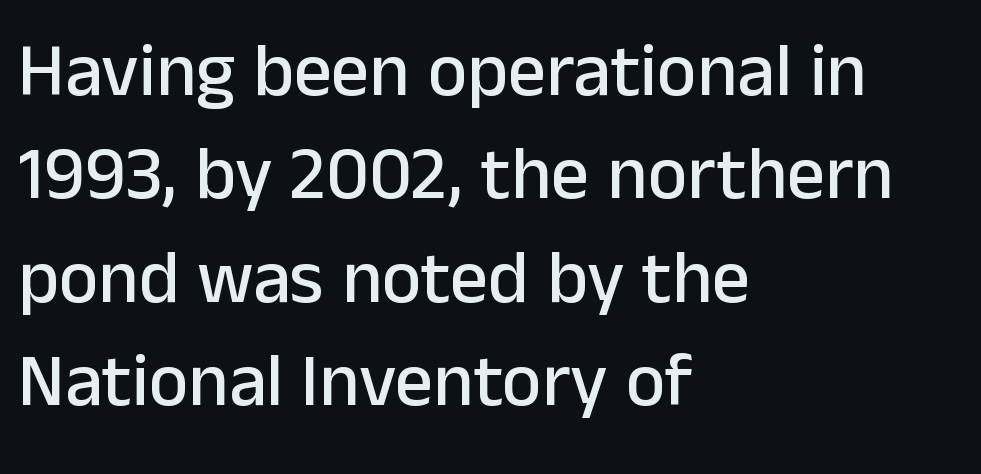
{"serif": "no", "italic": "no", "width": "normal", "stroke_contrast": "low", "x_height": "medium", "monospaced": "no", "underline": "no", "align": "left", "line_spacing": "normal", "line_spacing_ratio": 1.38, "letter_spacing": "normal", "letter_spacing_em": 0.0, "glyph_px": 75}
